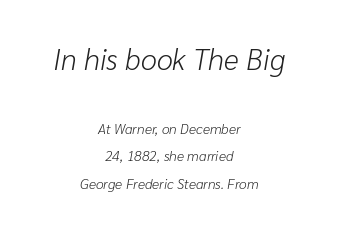
The image shows 29 px light type, italic (leaning right); set centered, loose line spacing (1.96x), normal letter spacing, not underlined; the first (top) block is 2.07x larger; low stroke contrast and a medium x-height.
